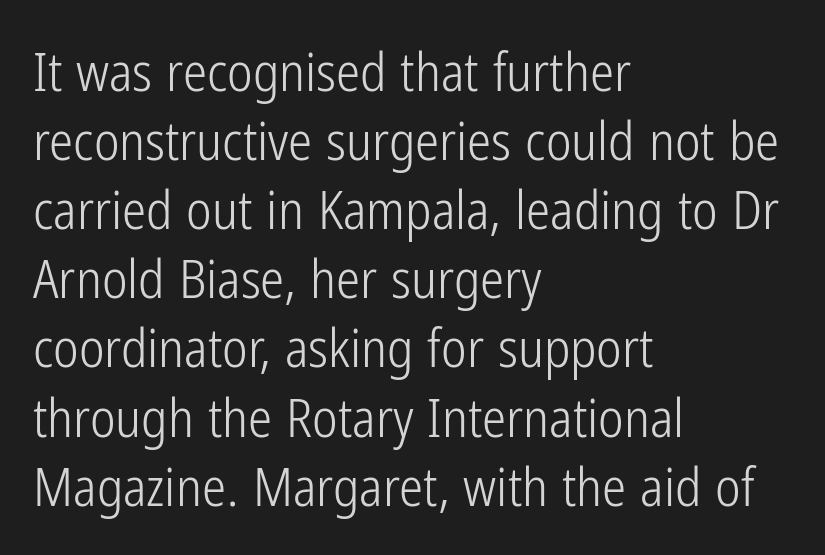
{"serif": "no", "italic": "no", "bold": "no", "weight": "light", "width": "condensed", "stroke_contrast": "low", "x_height": "medium", "monospaced": "no", "underline": "no", "align": "left", "line_spacing": "normal", "line_spacing_ratio": 1.28, "letter_spacing": "normal", "letter_spacing_em": 0.0, "glyph_px": 54}
